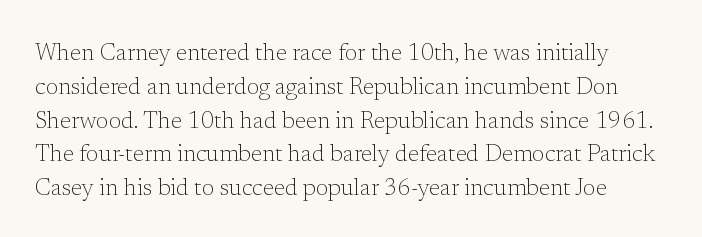
{"italic": "no", "bold": "no", "underline": "no", "line_spacing": "normal", "line_spacing_ratio": 1.47, "letter_spacing": "normal", "letter_spacing_em": 0.0, "glyph_px": 23}
